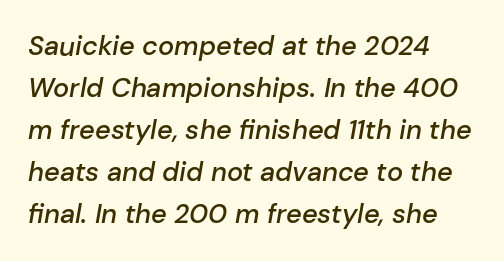
Honestly, the letter spacing is just normal — you wouldn't notice it. Italic: yes, the glyphs are oblique. As a designer I'd log this as weight 600, semibold. In terms of leading, this rendering sits right in the middle. The space beneath each line is pristine and unruled.
